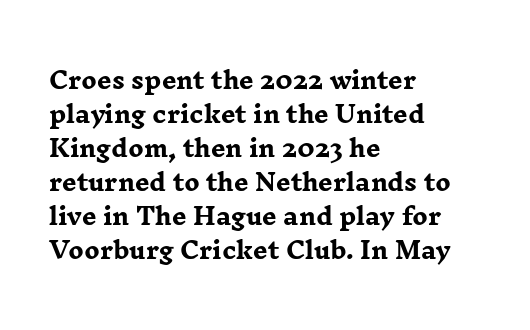
The strip under each line holds only bare page. How are the letters spaced? Ordinarily, with no added tracking. Line spacing here is normal. This rendering uses left alignment, leaving the right contour irregular. When letters stand straight like this, we call the style roman or upright. The rendering uses a bold face; every stroke is thick and dark.
